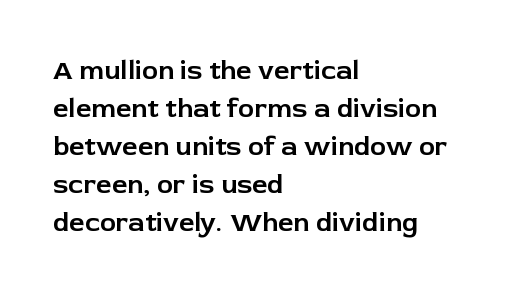
Q: Is the text italic (slanted)? A: No, it is upright.
Q: Is the text underlined? A: No.
Q: How is the paragraph aligned? A: Left-aligned.
Q: Is the spacing between letters normal or unusually wide? A: Normal.
Q: Is the spacing between lines tight, normal or loose? A: Normal.
